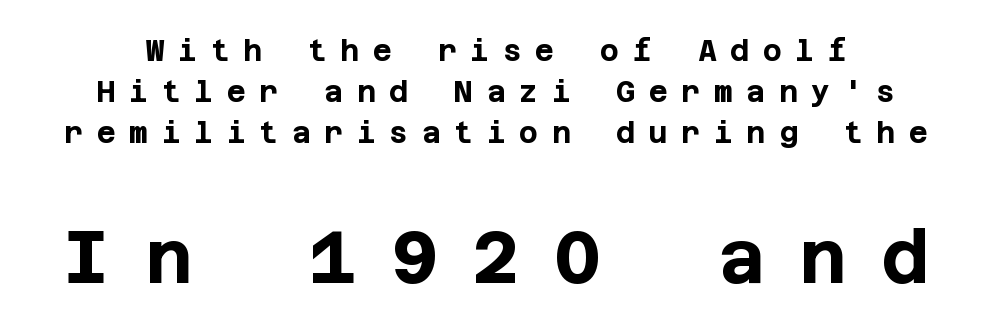
Q: Is the text bold? A: Yes.
Q: Is the text italic (slanted)? A: No, it is upright.
Q: Is the typeface a serif or a sans-serif typeface? A: Sans-serif.
Q: Is the text underlined? A: No.
Q: Is the spacing between letters normal or unusually wide? A: Unusually wide.
Q: Is the spacing between lines tight, normal or loose? A: Normal.
Q: Which block of text is set in a larger size, the first (top) or the second (bottom)? A: The second (bottom) one.
Q: Width (condensed, normal, or wide)? A: Normal.
Q: Stroke contrast? A: Low.
Q: x-height? A: Large.
